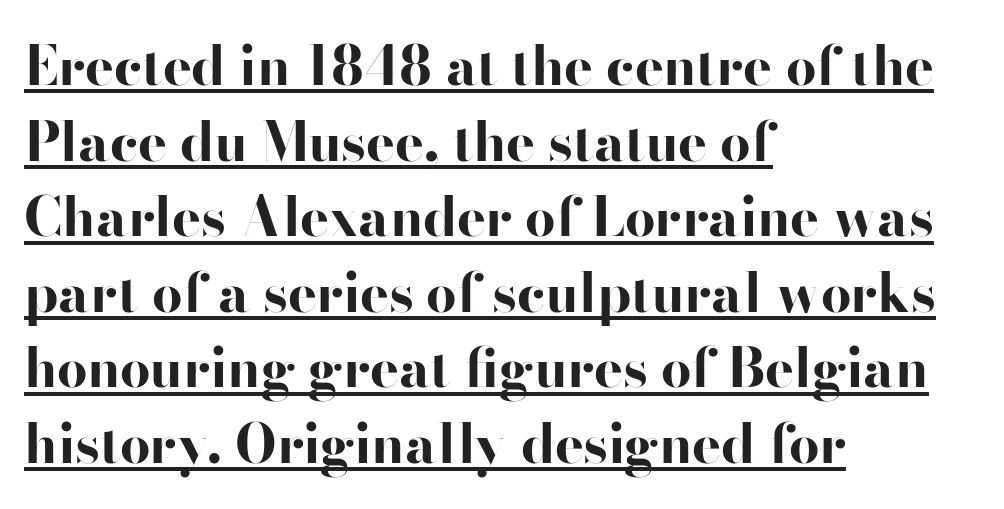
The image shows 54 px bold, wide sans-serif type, upright; set left-aligned, normal line spacing (1.4x), normal letter spacing, underlined; high stroke contrast and a small x-height.
